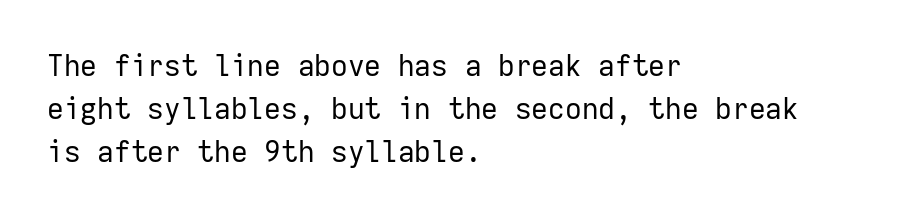
{"serif": "no", "italic": "no", "bold": "no", "weight": "regular", "width": "normal", "stroke_contrast": "low", "x_height": "medium", "monospaced": "yes", "underline": "no", "align": "left", "line_spacing": "normal", "line_spacing_ratio": 1.49, "letter_spacing": "normal", "letter_spacing_em": 0.0, "glyph_px": 29}
